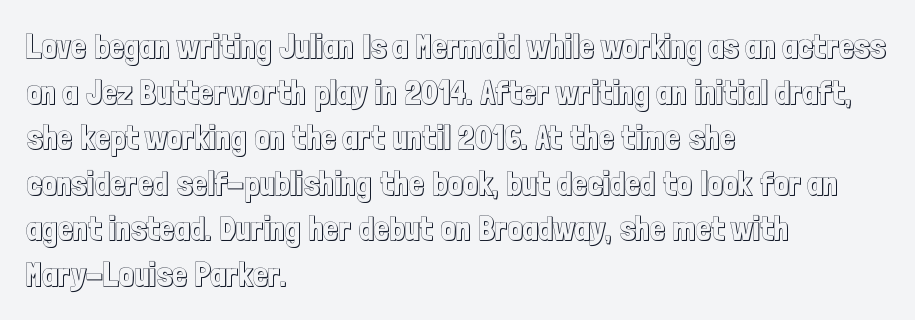
The vertical gap from one line to the next is medium. The horizontal fit of the characters is conventional and even. Think of a printed novel: that variable character pitch is what you see here. Check under the words: just untouched page. Compared with a centered layout, this one pins lines to the left instead.
